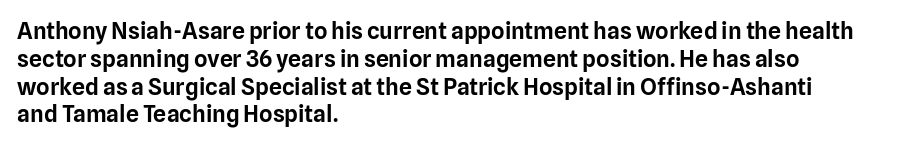
Q: Is the text italic (slanted)? A: No, it is upright.
Q: Is the text underlined? A: No.
Q: How is the paragraph aligned? A: Left-aligned.
Q: Is the spacing between letters normal or unusually wide? A: Normal.
